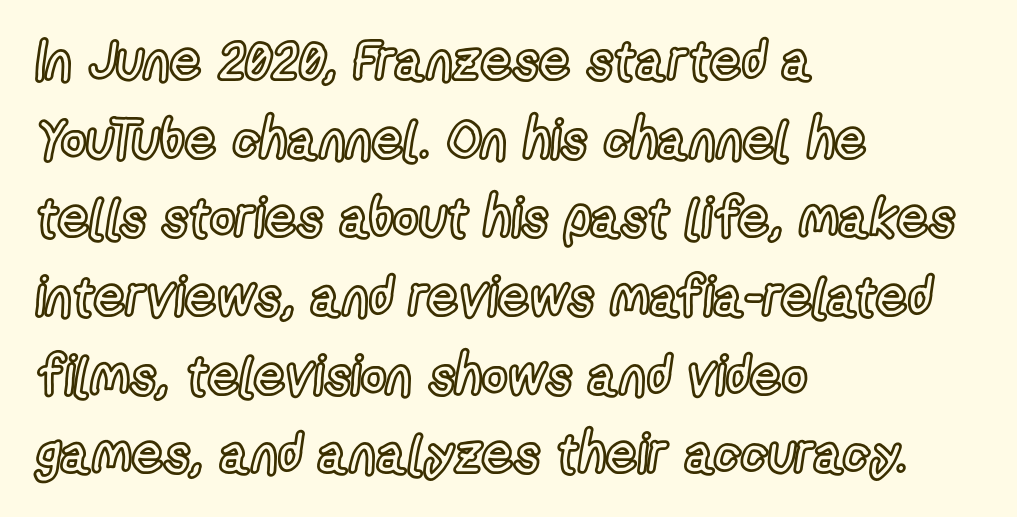
The passage shown is typed in a proportional face where columns would drift. The block of text has a typical density, with ordinary space between rows. The gaps between neighbouring characters are ordinary and unremarkable. These lines stack with their left ends in a neat column.
